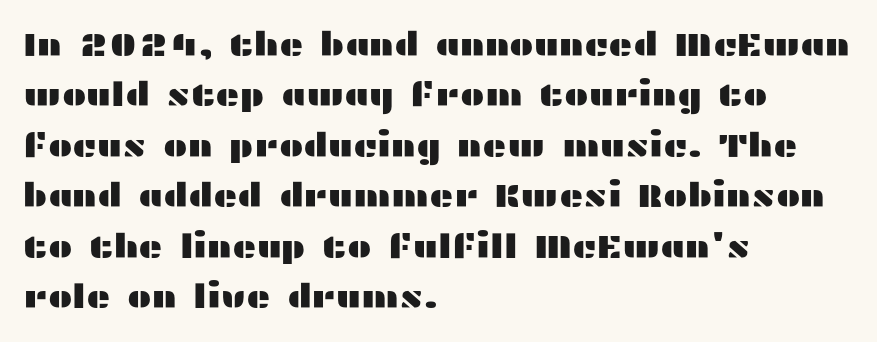
You could call the tracking neutral — neither tight nor loose. Does the leading feel generous? No, just average. Quick note: underline off. The passage shown is typeset with a sans-serif family.
